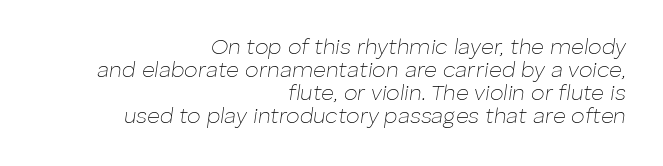
The image shows 22 px text type, italic (leaning right); set right-aligned, tight line spacing (1.04x), normal letter spacing, not underlined.
